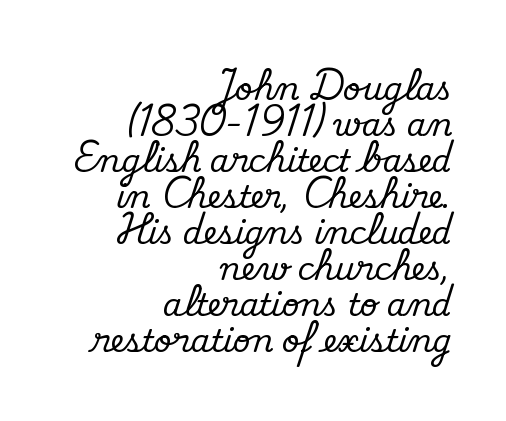
The image shows 31 px serif type; set right-aligned, line spacing 1.16x, normal letter spacing, not underlined; medium stroke contrast and a small x-height.
